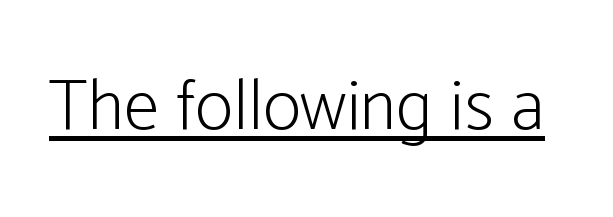
Inter-character spacing is left at the font's built-in metrics. Has an underline been added? It has. Stroke mass is kept to a normal reading level or below. Does the lettering tilt? It doesn't — this is upright.
